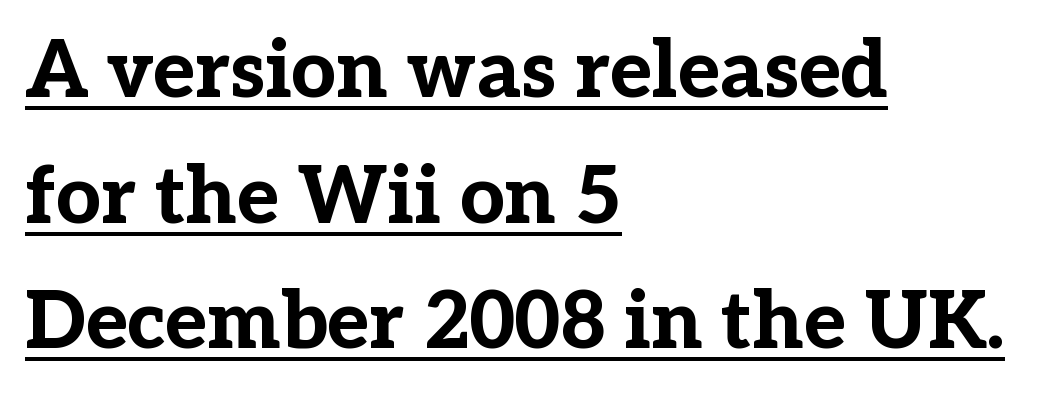
Tracking value appears to be zero — textbook default spacing. Strong, thick strokes mark this as bold type. Font category for this specimen: serif. The line-height multiplier appears to be the usual default.
